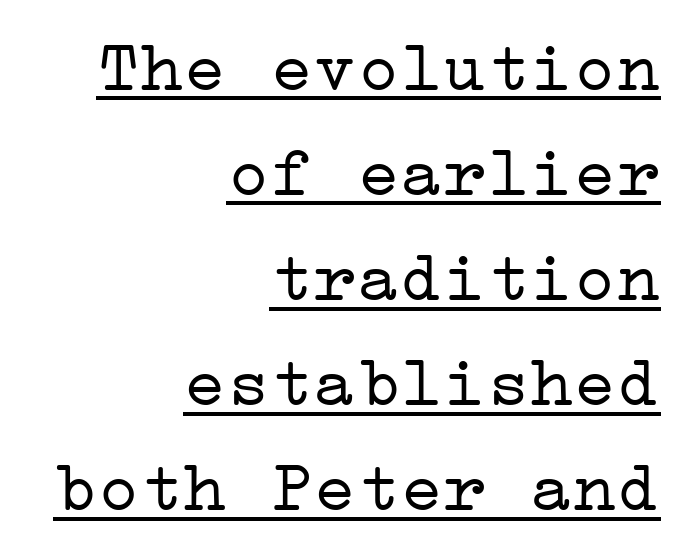
It's the straight-up-and-down kind of type. Rows of type keep a routine distance in the vertical direction. I'd call this a serif setting — the letters wear small feet. Does the copy run flush right? Yes — the right margin is perfectly even.
